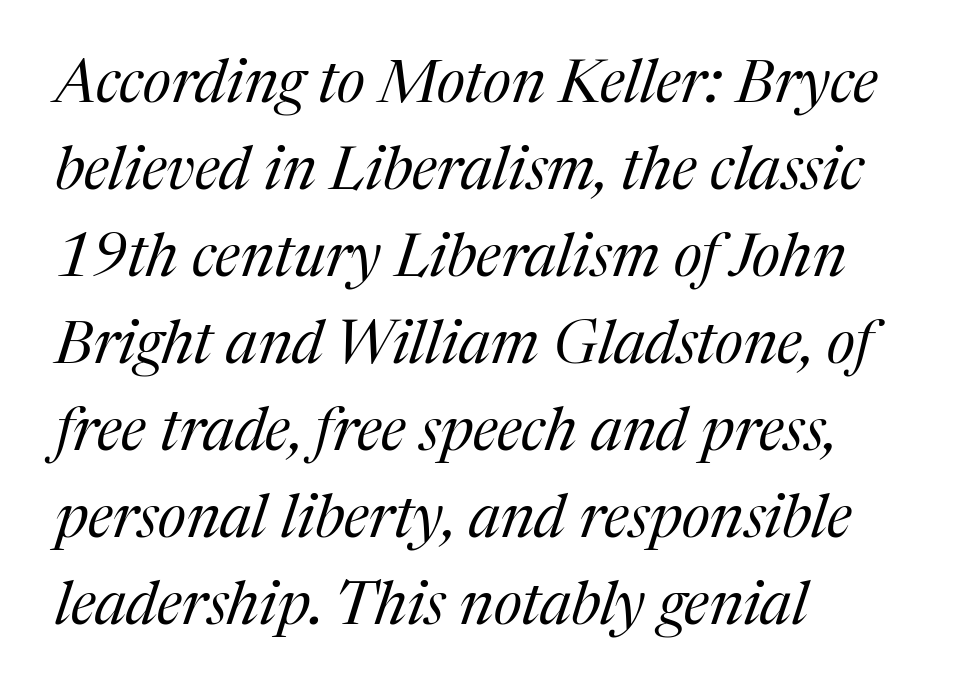
This is not heavy type; no bold has been used. The font family rendered here belongs to the serif group. Descenders hang freely into open space. This sample is left-justified, so line endings fall wherever the words run out. Here the designer chose a conventional face with non-uniform glyph widths.
